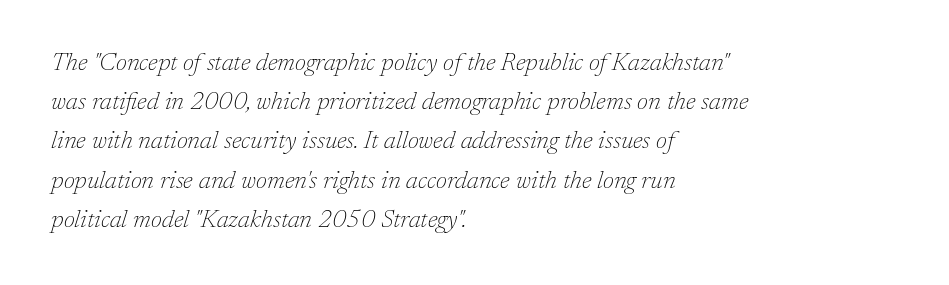
Q: Is the text bold? A: No.
Q: Is the text italic (slanted)? A: Yes, it leans right by about 17 degrees.
Q: Is the text underlined? A: No.
Q: How is the paragraph aligned? A: Left-aligned.
Q: Is the spacing between letters normal or unusually wide? A: Normal.
Q: Is the spacing between lines tight, normal or loose? A: Normal.
